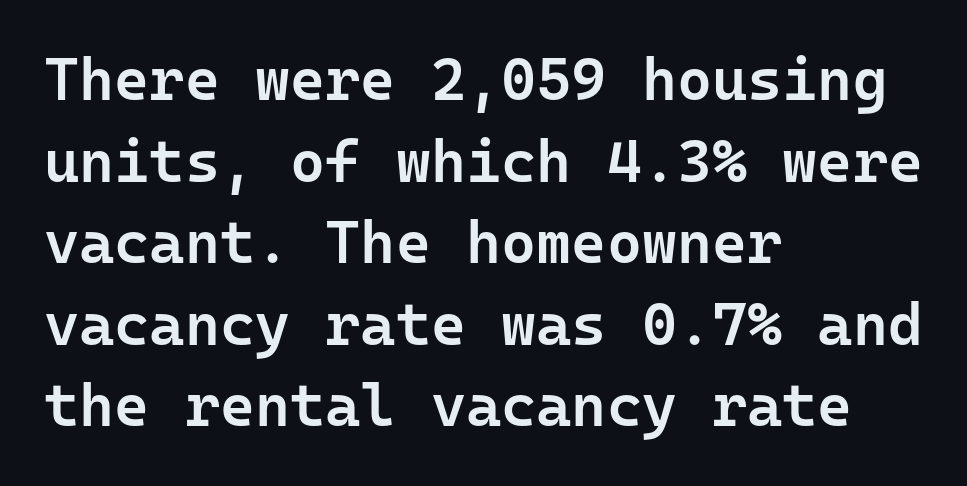
The specimen reads as upright at a glance. Is this a fixed-width face? Yes — each glyph sits in an identical cell. You could call the tracking neutral — neither tight nor loose. The string is rendered with underlining switched off.
